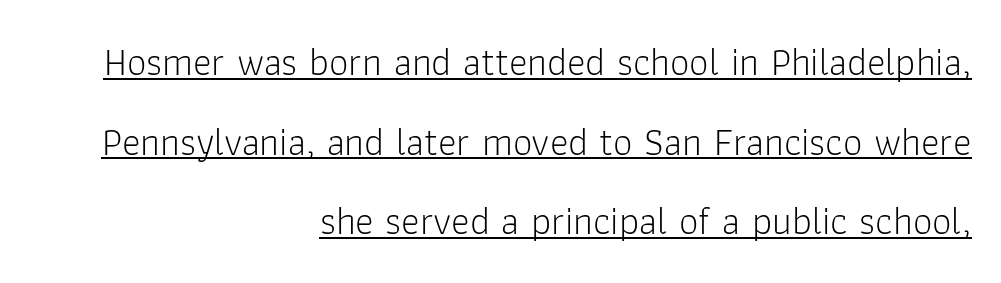
The words here are underlined. Stroke mass is kept to a normal reading level or below. Is this a sans? Yes — the strokes have no serifs. Here the glyphs are tracked normally, forming tight word shapes. Tall strokes in this sample are plumb rather than angled. Layout note: lines flush right.
